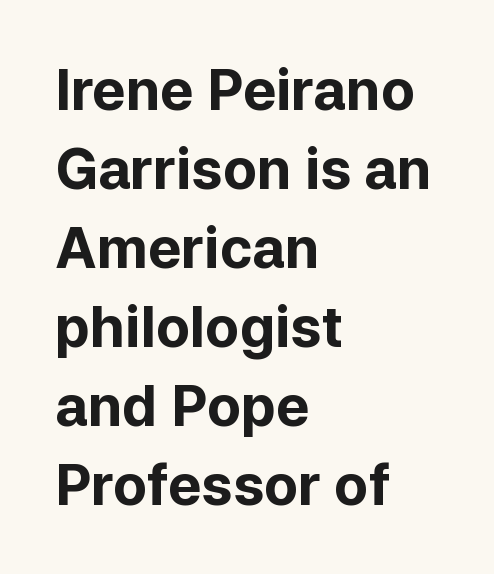
Q: Is the text bold? A: Yes.
Q: Is the text italic (slanted)? A: No, it is upright.
Q: Is the typeface a serif or a sans-serif typeface? A: Sans-serif.
Q: Is the text underlined? A: No.
Q: How is the paragraph aligned? A: Left-aligned.
Q: Is the spacing between letters normal or unusually wide? A: Normal.
Q: Is the spacing between lines tight, normal or loose? A: Normal.
Q: Width (condensed, normal, or wide)? A: Normal.
Q: Stroke contrast? A: Low.
Q: x-height? A: Medium.
Q: Monospaced? A: No.
